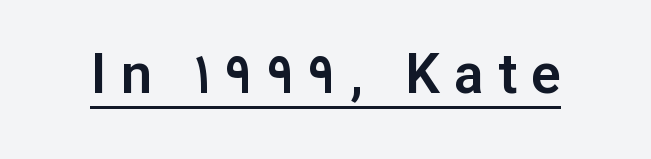
The image shows 55 px sans-serif type, upright; set unusually wide letter spacing (+0.26 em), underlined; low stroke contrast and a medium x-height.
